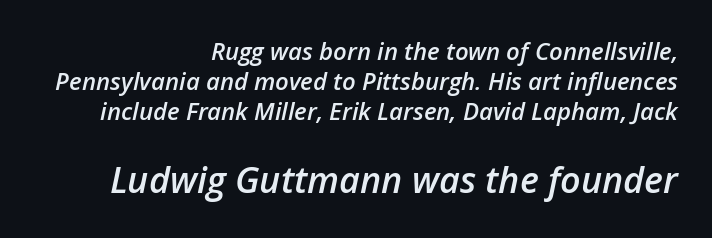
The image shows 36 px semibold type, italic (leaning right); set right-aligned, normal line spacing (1.26x), normal letter spacing, not underlined; the second (bottom) block is 1.5x larger; low stroke contrast and a medium x-height.
